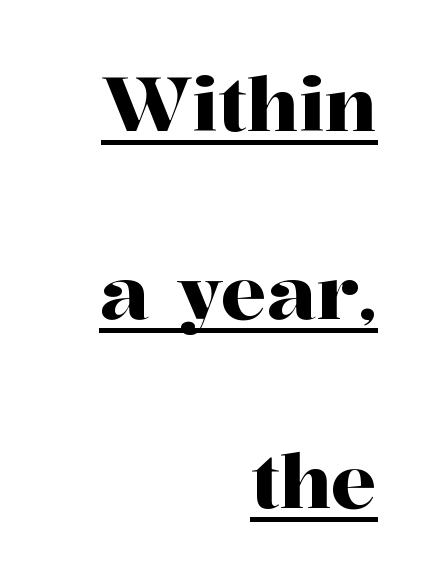
The image shows 76 px serif type, upright; set right-aligned, loose line spacing (2.48x), normal letter spacing, underlined; high stroke contrast and a medium x-height.
